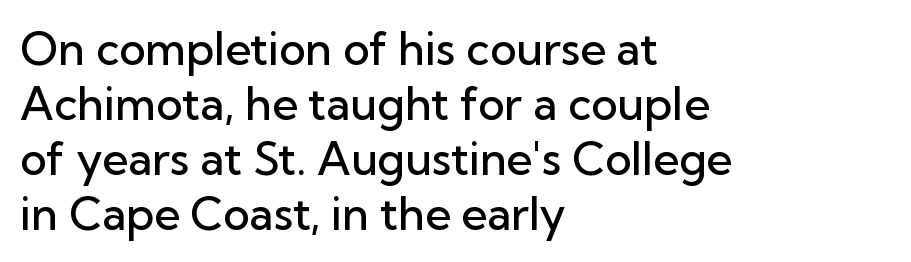
{"serif": "no", "italic": "no", "bold": "semi", "weight": "semibold", "width": "normal", "stroke_contrast": "low", "x_height": "medium", "monospaced": "no", "underline": "no", "align": "left", "line_spacing_ratio": 1.22, "letter_spacing": "normal", "letter_spacing_em": 0.0, "glyph_px": 45}
